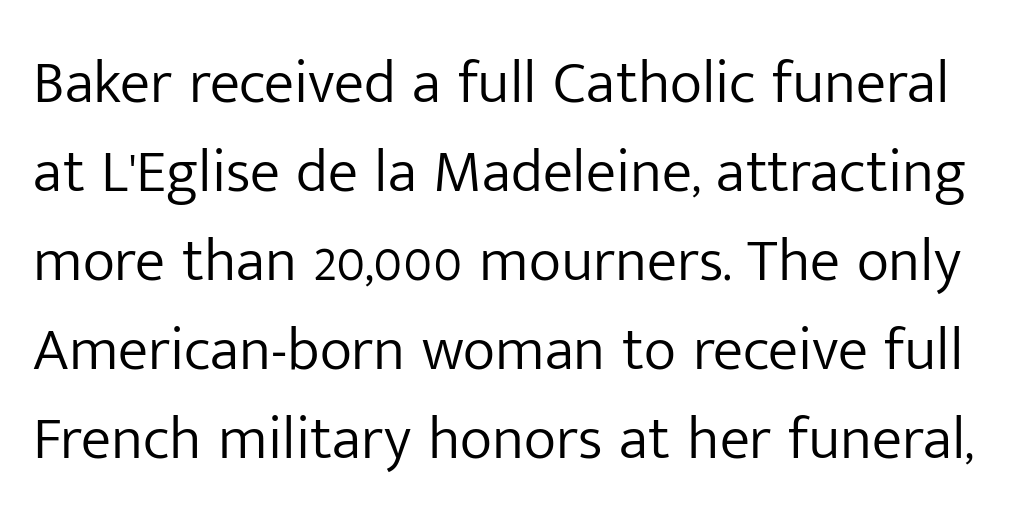
Q: Is the text bold? A: No.
Q: Is the text italic (slanted)? A: No, it is upright.
Q: Is the typeface a serif or a sans-serif typeface? A: Sans-serif.
Q: Is the text underlined? A: No.
Q: Is the spacing between letters normal or unusually wide? A: Normal.
Q: Is the spacing between lines tight, normal or loose? A: Normal.
Q: Width (condensed, normal, or wide)? A: Normal.
Q: Stroke contrast? A: Low.
Q: x-height? A: Medium.
Q: Monospaced? A: No.
